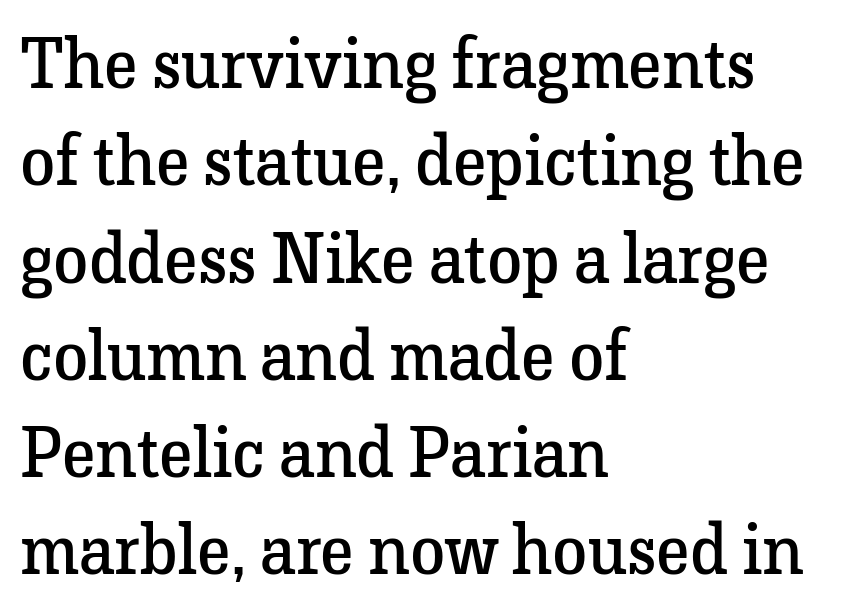
Type without underlining. Looks like regular typesetting: each glyph gets only the width it needs. The lines in this sample share a left origin and differ only in where they stop. Designer's note — italics off, roman on. The weight would be labelled regular, book, light, or lighter still.
